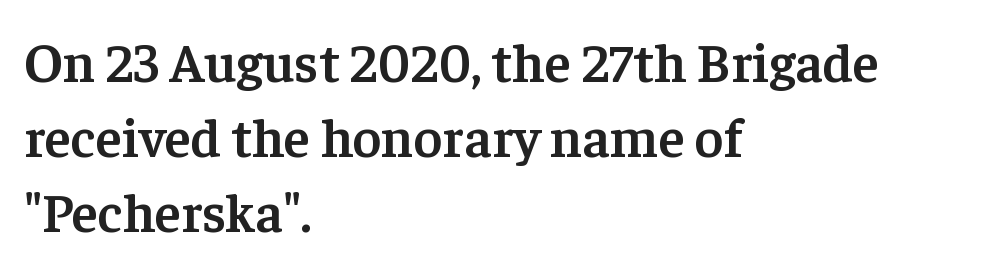
Q: Is the text bold? A: Semi-bold.
Q: Is the text italic (slanted)? A: No, it is upright.
Q: Is the typeface a serif or a sans-serif typeface? A: Serif.
Q: Is the text underlined? A: No.
Q: How is the paragraph aligned? A: Left-aligned.
Q: Is the spacing between letters normal or unusually wide? A: Normal.
Q: Is the spacing between lines tight, normal or loose? A: Normal.
Q: Width (condensed, normal, or wide)? A: Normal.
Q: Stroke contrast? A: Low.
Q: x-height? A: Medium.
Q: Monospaced? A: No.
